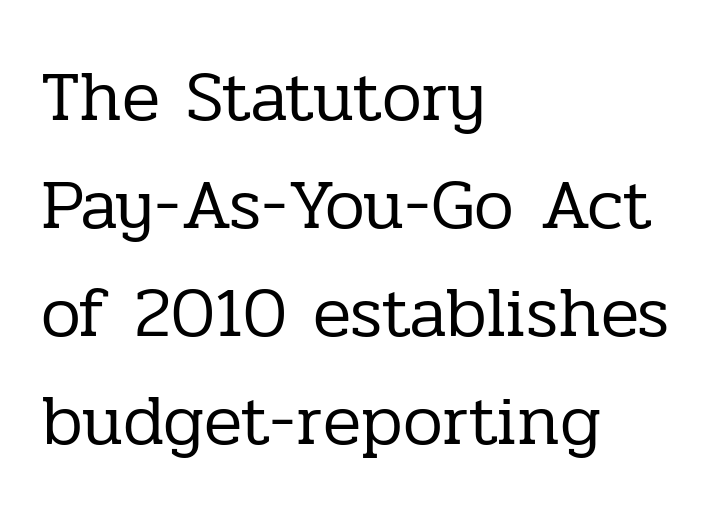
{"serif": "yes", "italic": "no", "bold": "no", "weight": "regular", "width": "normal", "stroke_contrast": "low", "x_height": "medium", "monospaced": "no", "underline": "no", "align": "left", "line_spacing": "normal", "line_spacing_ratio": 1.52, "letter_spacing": "normal", "letter_spacing_em": 0.0, "glyph_px": 71}
